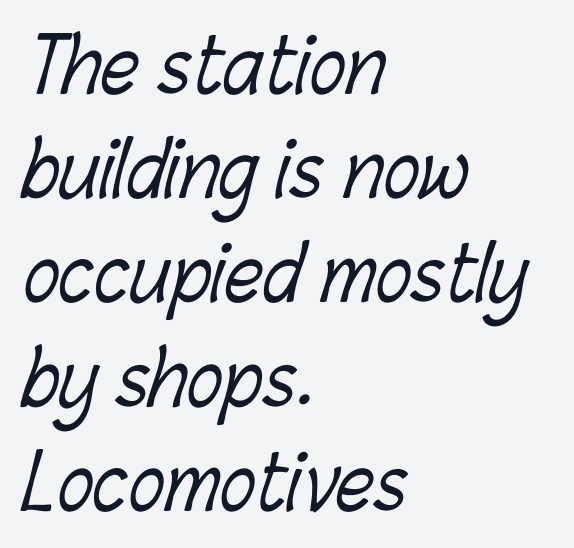
Nothing unusual about the tracking: characters are spaced as the font intends. Quick note: underline off. Baseline-to-baseline distance is the conventional proportion of letter height. The setting favours the left margin, as ordinary paragraphs usually do. The face used here is proportionally spaced, like ordinary book or web type.
